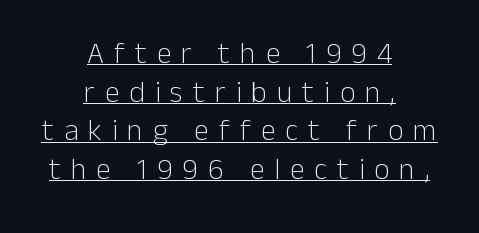
Classification — sans serif. Italic: no, the glyphs are upright roman. The font sits on the lighter half of the weight spectrum, regular included. A typesetter would call this proportional, since set widths differ per character.
